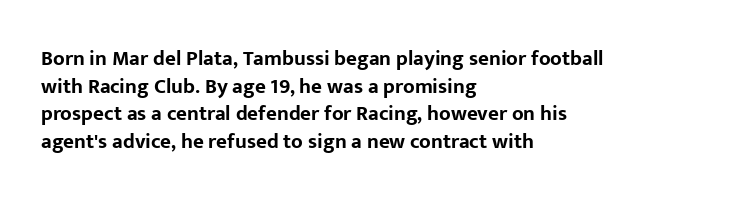
The image shows 21 px bold type, upright; set left-aligned, normal line spacing (1.32x), normal letter spacing, not underlined.
